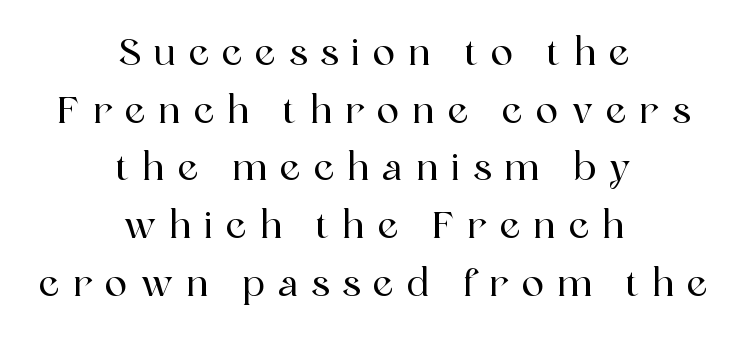
Short and long lines alike share a common midpoint. The font family rendered here belongs to the serif group. Rows of type keep a routine distance in the vertical direction. Unlike italic type, these characters show no tilt at all.
